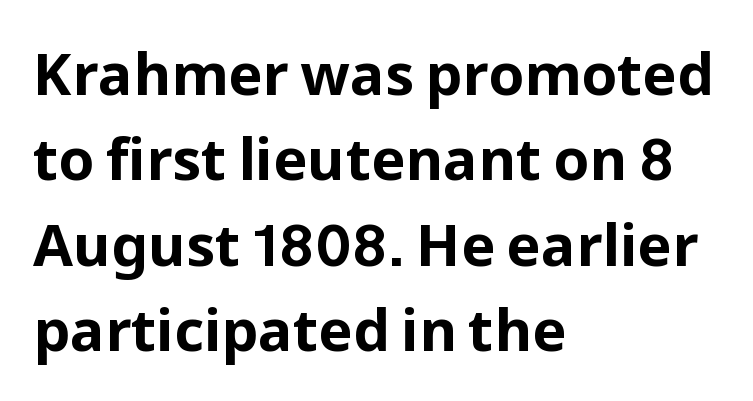
The rendering uses a moderate line-height, typical for paragraphs. One-word summary of the alignment: left. Is there any slant? The stems are plumb. The text was rendered using a sans face with plain stroke endings.
